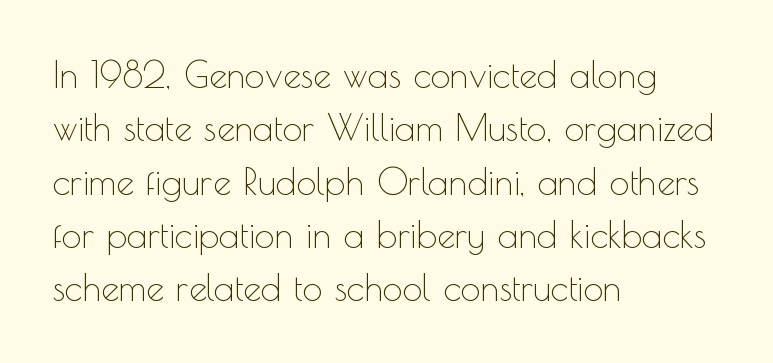
Q: Is the text bold? A: No.
Q: Is the text italic (slanted)? A: No, it is upright.
Q: Is the typeface a serif or a sans-serif typeface? A: Sans-serif.
Q: Is the text underlined? A: No.
Q: How is the paragraph aligned? A: Left-aligned.
Q: Is the spacing between letters normal or unusually wide? A: Normal.
Q: Is the spacing between lines tight, normal or loose? A: Normal.
Q: Width (condensed, normal, or wide)? A: Normal.
Q: x-height? A: Small.
Q: Monospaced? A: No.
